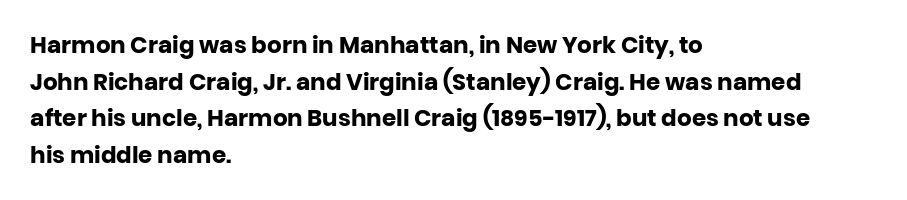
{"italic": "no", "bold": "yes", "underline": "no", "align": "left", "line_spacing": "normal", "line_spacing_ratio": 1.59, "letter_spacing": "normal", "letter_spacing_em": 0.0, "glyph_px": 23}
